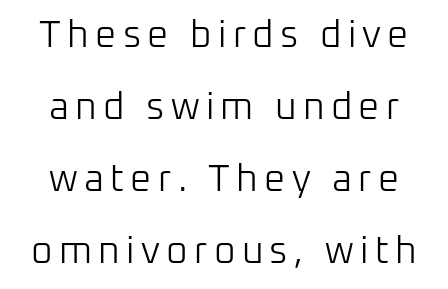
The text was rendered using a sans face with plain stroke endings. The lettering stays uniformly vertical, giving the passage a roman look. Each new line begins a long way beneath the previous one. Typeset on center — no edge is straight. You could not count columns in this text — the font is proportionally spaced. Heft: none added — not bold.
